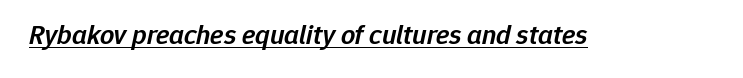
{"italic": "yes", "lean": "right", "slant_degrees": 12, "bold": "semi", "weight": "semibold", "width": "normal", "stroke_contrast": "low", "x_height": "medium", "monospaced": "no", "underline": "yes", "letter_spacing": "normal", "letter_spacing_em": 0.0, "glyph_px": 28}
